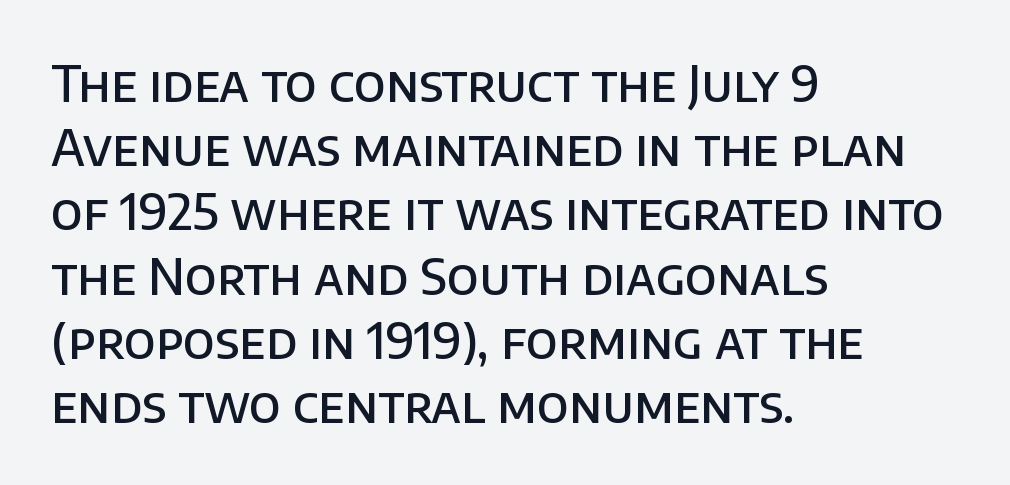
Characters remain perfectly vertical along every line. Each line starts at the same left margin while the right side varies. Underlining? Definitely not there. Does the type have serifs? No, each stem ends abruptly. The face used here is proportionally spaced, like ordinary book or web type.
